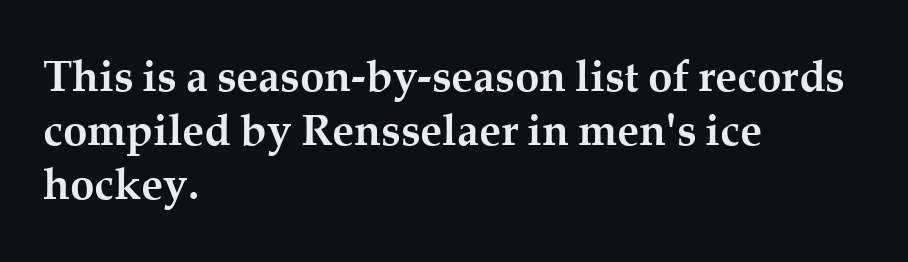
Q: Is the text bold? A: Yes.
Q: Is the text italic (slanted)? A: No, it is upright.
Q: Is the typeface a serif or a sans-serif typeface? A: Serif.
Q: Is the text underlined? A: No.
Q: How is the paragraph aligned? A: Left-aligned.
Q: Is the spacing between letters normal or unusually wide? A: Normal.
Q: Width (condensed, normal, or wide)? A: Normal.
Q: Stroke contrast? A: Medium.
Q: x-height? A: Medium.
Q: Monospaced? A: No.
